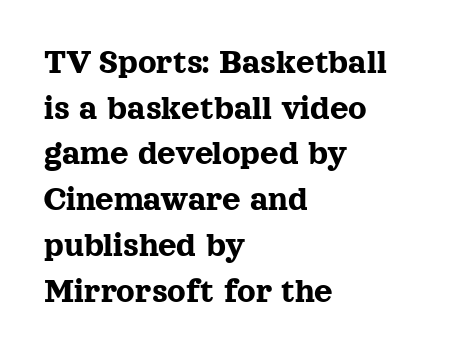
The image shows 36 px serif type, upright; set left-aligned, normal line spacing (1.27x), normal letter spacing, not underlined; a medium x-height.
